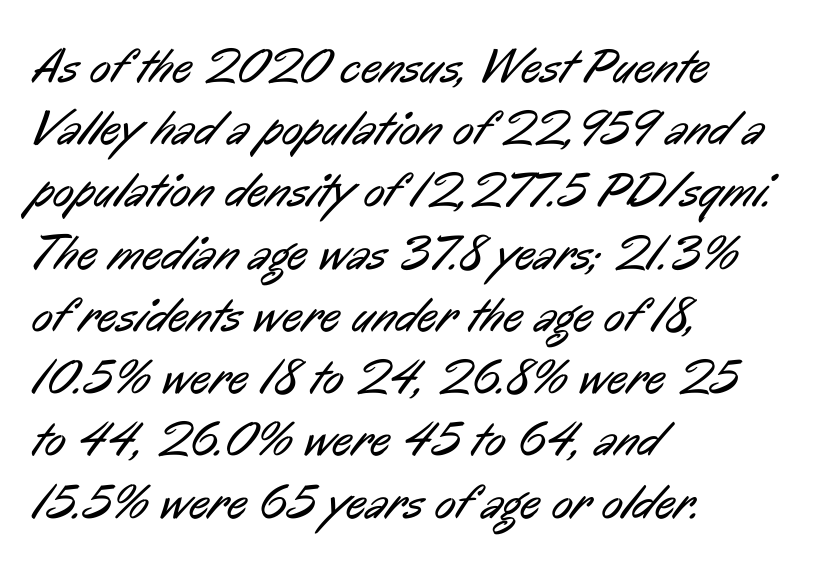
The image shows 49 px regular-weight, condensed sans-serif type; set left-aligned, normal line spacing (1.27x), normal letter spacing, not underlined; low stroke contrast and a medium x-height.
